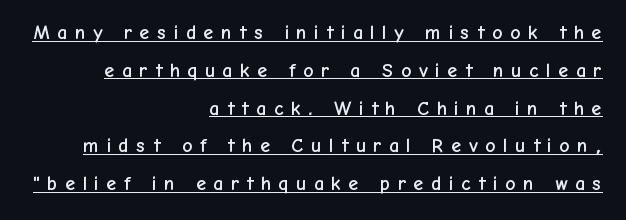
{"italic": "no", "underline": "yes", "align": "right", "line_spacing_ratio": 1.89, "letter_spacing": "wide", "letter_spacing_em": 0.34, "glyph_px": 20}
